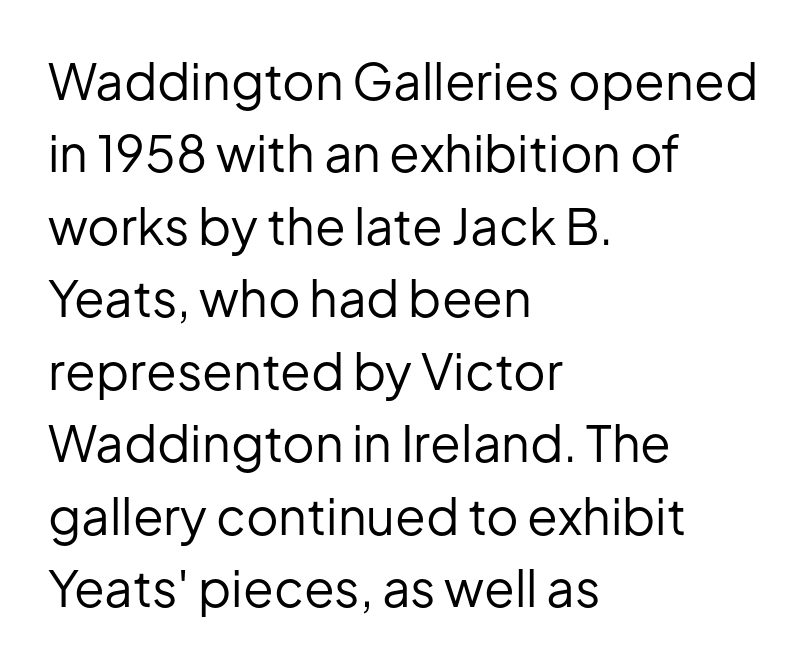
The letterforms sit shoulder to shoulder at normal distance. Typographically, this falls in the sans-serif category. This sample keeps an unexceptional amount of space between lines. The rendering anchors every line to the left-hand side.
